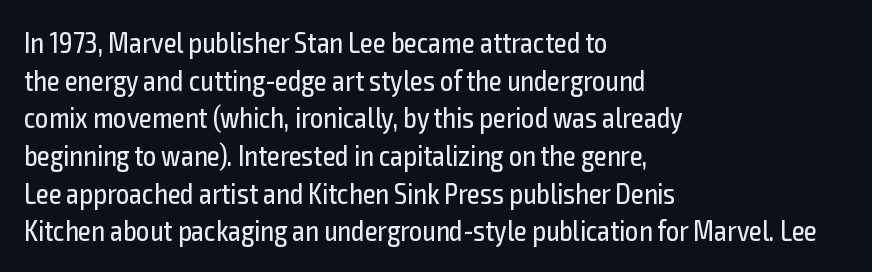
The image shows 29 px regular-weight, condensed sans-serif type, upright; set left-aligned, normal line spacing (1.3x), normal letter spacing, not underlined; a medium x-height.
